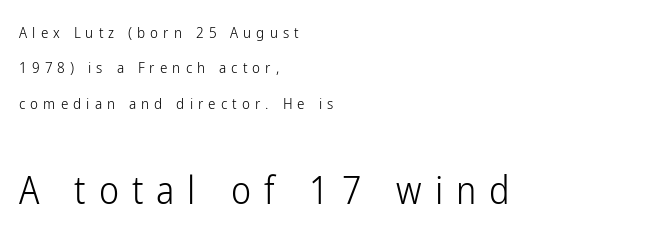
The face looks like a standard text weight, possibly lighter. Posture: vertical. The tracking jumps out immediately: characters are airy and widely separated. The passage shown is typeset with a sans-serif family. The paragraph has a hard left edge and a soft right edge. Look at the glyph heights: the lower group is clearly the bigger setting.
